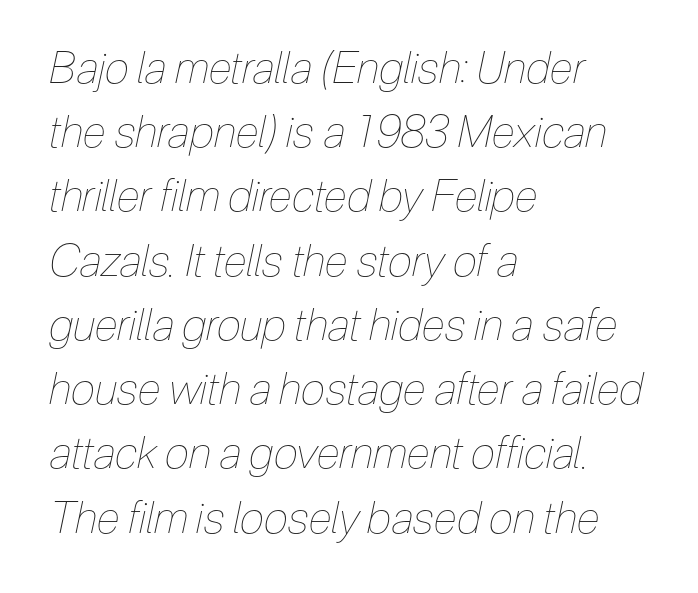
{"italic": "yes", "lean": "right", "slant_degrees": 12, "bold": "no", "weight": "thin", "width": "condensed", "stroke_contrast": "low", "x_height": "medium", "monospaced": "no", "underline": "no", "align": "left", "line_spacing": "normal", "line_spacing_ratio": 1.46, "letter_spacing": "normal", "letter_spacing_em": 0.0, "glyph_px": 44}
